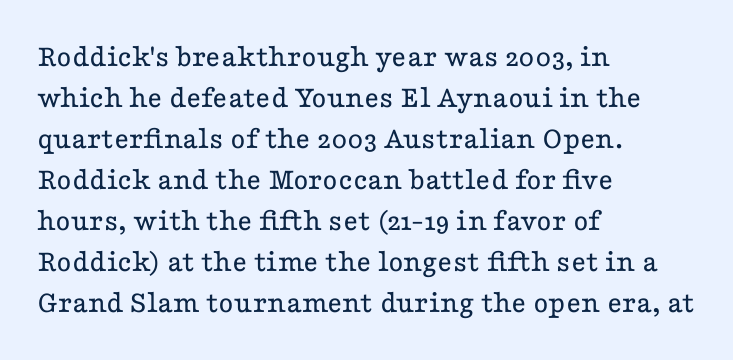
The designer went with a serif here, giving each stem small feet. Proportional: the letters do not fall into vertical columns. The font sits on the lighter half of the weight spectrum, regular included. Horizontal bands of white between lines are of average thickness.
